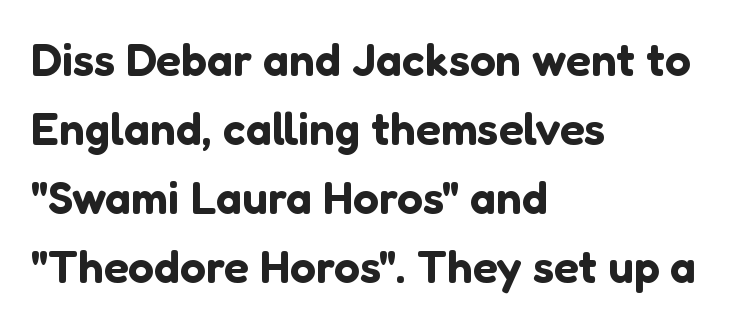
The image shows 46 px sans-serif type, upright; set left-aligned, normal line spacing (1.5x), normal letter spacing, not underlined; low stroke contrast and a medium x-height.
